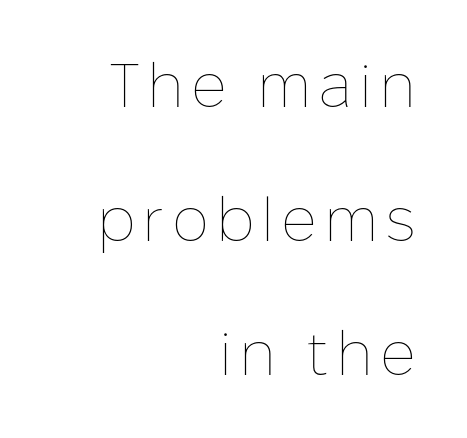
Q: Is the text bold? A: No.
Q: Is the text italic (slanted)? A: No, it is upright.
Q: Is the text underlined? A: No.
Q: How is the paragraph aligned? A: Right-aligned.
Q: Is the spacing between lines tight, normal or loose? A: Loose.
Q: Width (condensed, normal, or wide)? A: Normal.
Q: Stroke contrast? A: Low.
Q: x-height? A: Medium.
Q: Monospaced? A: No.
